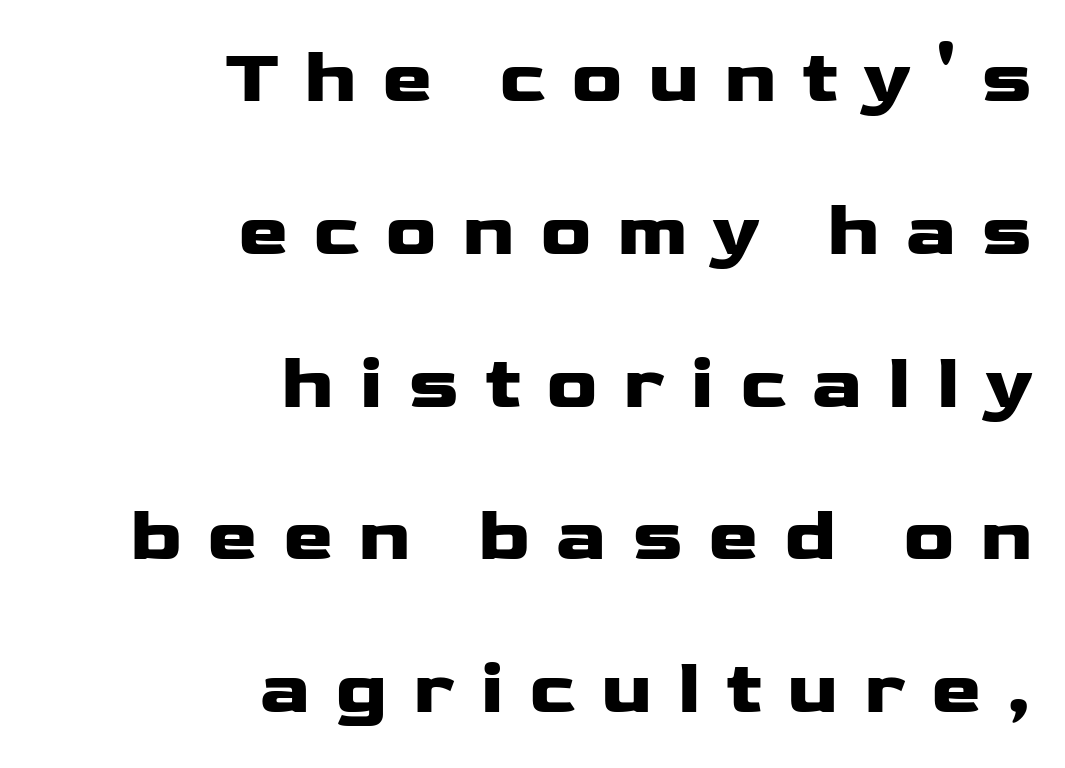
Q: Is the text bold? A: Yes.
Q: Is the text italic (slanted)? A: No, it is upright.
Q: Is the typeface a serif or a sans-serif typeface? A: Sans-serif.
Q: Is the text underlined? A: No.
Q: How is the paragraph aligned? A: Right-aligned.
Q: Is the spacing between letters normal or unusually wide? A: Unusually wide.
Q: Is the spacing between lines tight, normal or loose? A: Loose.
Q: Width (condensed, normal, or wide)? A: Wide.
Q: Stroke contrast? A: Low.
Q: x-height? A: Medium.
Q: Monospaced? A: No.
